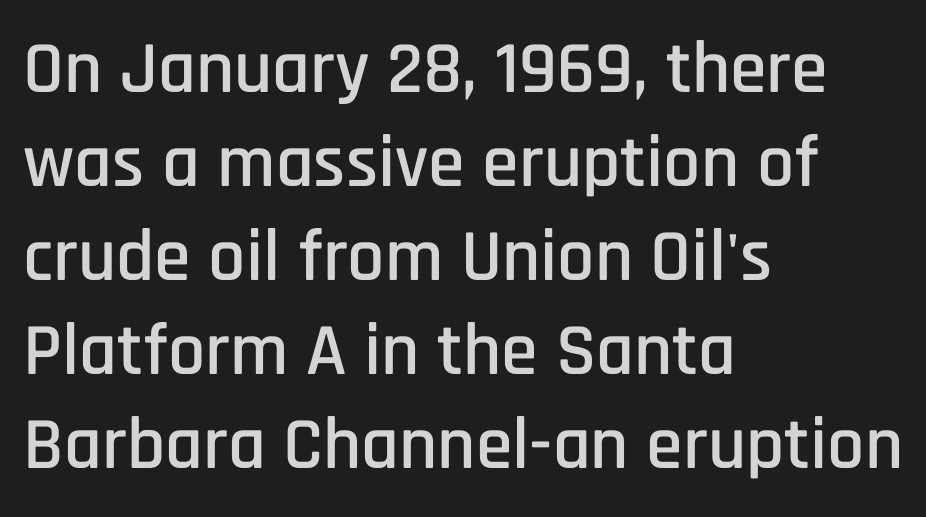
The image shows 74 px condensed sans-serif type, upright; set left-aligned, normal line spacing (1.27x), normal letter spacing, not underlined; low stroke contrast and a large x-height.
